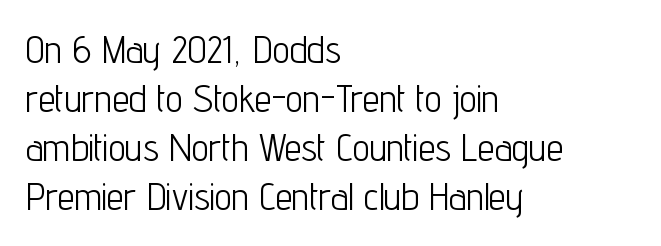
{"serif": "no", "italic": "no", "bold": "no", "weight": "light", "width": "condensed", "stroke_contrast": "low", "x_height": "medium", "monospaced": "no", "underline": "no", "align": "left", "line_spacing": "normal", "line_spacing_ratio": 1.29, "letter_spacing": "normal", "letter_spacing_em": 0.0, "glyph_px": 38}
